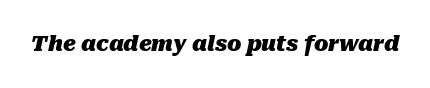
Letters rest on an invisible, unmarked baseline. Between one letter and the next there's only the usual sliver of space. Typographic density is high because the face is bold. When letters slant like this, we call the style italic.
